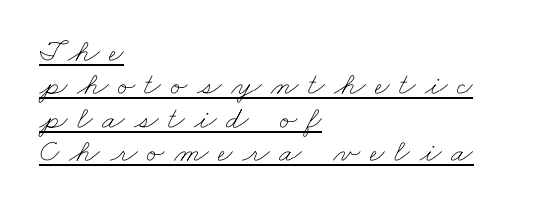
Does the copy run flush right? No — it runs flush left. Stem width sits at or under what a default text font uses. The letters are spread apart with noticeably loose tracking. The face used here appears with an underline applied.
